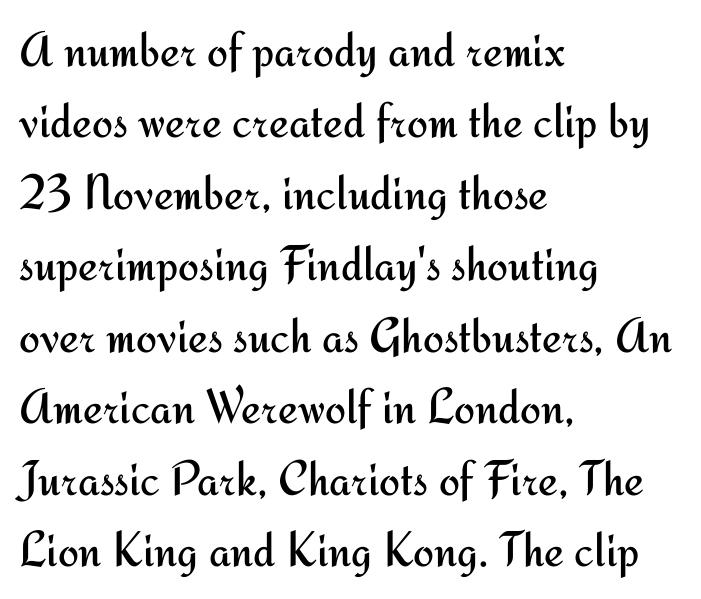
Q: Is the text bold? A: No.
Q: Is the text italic (slanted)? A: No, it is upright.
Q: Is the typeface a serif or a sans-serif typeface? A: Sans-serif.
Q: Is the text underlined? A: No.
Q: How is the paragraph aligned? A: Left-aligned.
Q: Is the spacing between letters normal or unusually wide? A: Normal.
Q: Is the spacing between lines tight, normal or loose? A: Normal.
Q: Width (condensed, normal, or wide)? A: Normal.
Q: Stroke contrast? A: Medium.
Q: x-height? A: Small.
Q: Monospaced? A: No.
